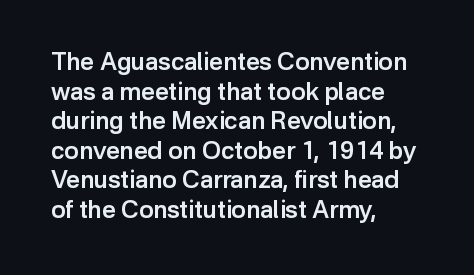
Q: Is the text bold? A: Semi-bold.
Q: Is the text italic (slanted)? A: No, it is upright.
Q: Is the text underlined? A: No.
Q: How is the paragraph aligned? A: Left-aligned.
Q: Is the spacing between letters normal or unusually wide? A: Normal.
